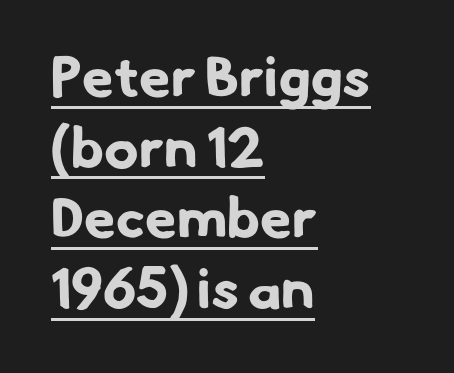
{"serif": "no", "bold": "yes", "weight": "bold", "width": "normal", "stroke_contrast": "low", "x_height": "small", "monospaced": "no", "underline": "yes", "align": "left", "line_spacing_ratio": 1.24, "letter_spacing": "normal", "letter_spacing_em": 0.0, "glyph_px": 57}
